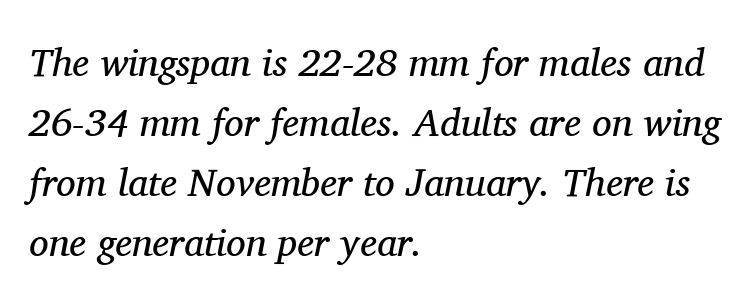
The image shows 39 px regular-weight serif type, italic (leaning right); set left-aligned, normal line spacing (1.54x), normal letter spacing, not underlined; medium stroke contrast and a medium x-height.
